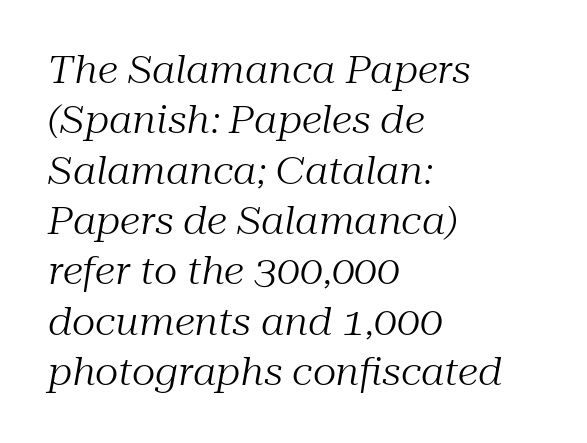
Compared with a centered layout, this one pins lines to the left instead. Letter spacing: default. The leading is moderate, giving the passage an even texture. Here the designer chose a conventional face with non-uniform glyph widths.
